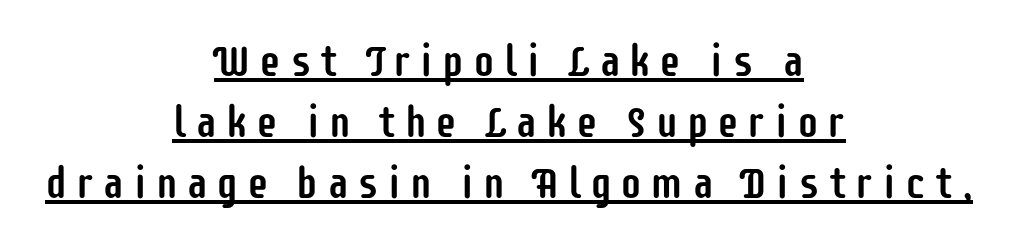
{"serif": "no", "italic": "no", "width": "condensed", "stroke_contrast": "low", "x_height": "large", "monospaced": "no", "underline": "yes", "align": "center", "line_spacing": "normal", "line_spacing_ratio": 1.39, "glyph_px": 44}
